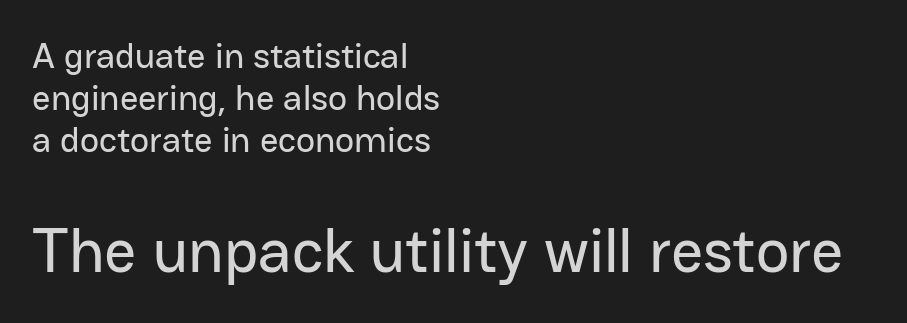
Q: Is the text italic (slanted)? A: No, it is upright.
Q: Is the typeface a serif or a sans-serif typeface? A: Sans-serif.
Q: Is the text underlined? A: No.
Q: How is the paragraph aligned? A: Left-aligned.
Q: Is the spacing between letters normal or unusually wide? A: Normal.
Q: Which block of text is set in a larger size, the first (top) or the second (bottom)? A: The second (bottom) one.
Q: Width (condensed, normal, or wide)? A: Normal.
Q: Stroke contrast? A: Low.
Q: x-height? A: Medium.
Q: Monospaced? A: No.
